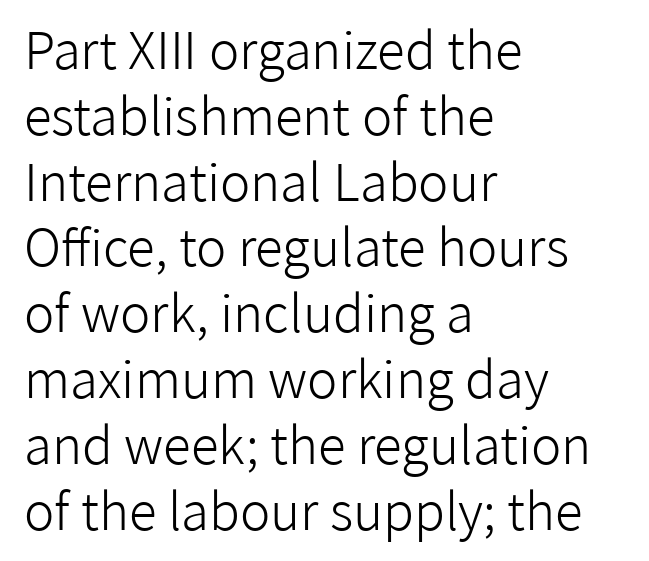
Q: Is the text bold? A: No.
Q: Is the text italic (slanted)? A: No, it is upright.
Q: Is the typeface a serif or a sans-serif typeface? A: Sans-serif.
Q: Is the text underlined? A: No.
Q: How is the paragraph aligned? A: Left-aligned.
Q: Is the spacing between letters normal or unusually wide? A: Normal.
Q: Is the spacing between lines tight, normal or loose? A: Normal.
Q: Width (condensed, normal, or wide)? A: Normal.
Q: Stroke contrast? A: Low.
Q: x-height? A: Medium.
Q: Monospaced? A: No.
